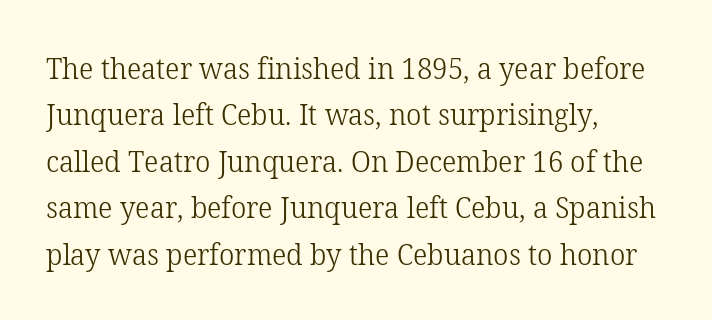
The image shows 30 px light serif type, upright; set left-aligned, normal line spacing (1.55x), normal letter spacing, not underlined; low stroke contrast and a medium x-height.
